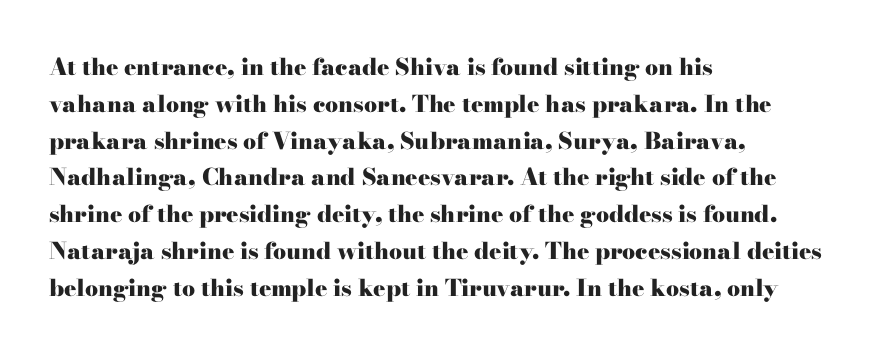
The passage shown stacks its lines at a standard gap. The rag falls on the right side of this text block. Nope, not italic — everything's standing straight. Rule under the text: the space is simply empty. The face used here is rendered with its standard letterfit.
